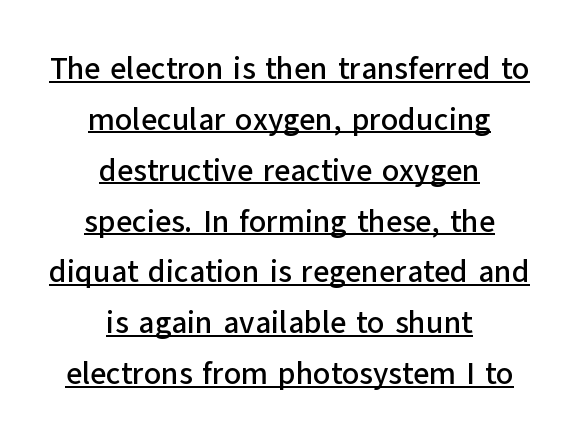
{"serif": "no", "italic": "no", "width": "normal", "stroke_contrast": "low", "x_height": "medium", "monospaced": "no", "underline": "yes", "align": "center", "line_spacing": "normal", "line_spacing_ratio": 1.64, "letter_spacing": "normal", "letter_spacing_em": 0.0, "glyph_px": 31}
